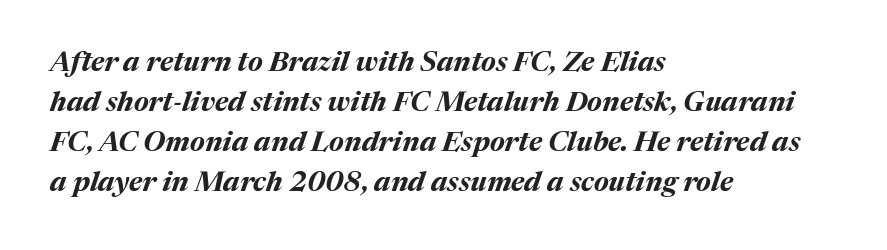
The image shows 28 px bold type, italic (leaning right); set left-aligned, normal line spacing (1.43x), normal letter spacing, not underlined; medium stroke contrast and a medium x-height.
